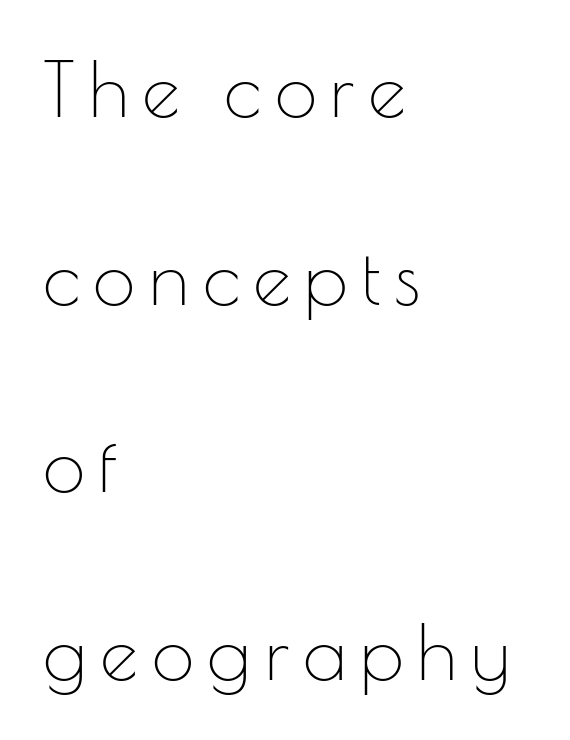
{"serif": "no", "italic": "no", "bold": "no", "weight": "thin", "width": "normal", "stroke_contrast": "low", "x_height": "small", "monospaced": "no", "underline": "no", "align": "left", "line_spacing": "loose", "line_spacing_ratio": 2.47, "glyph_px": 76}
